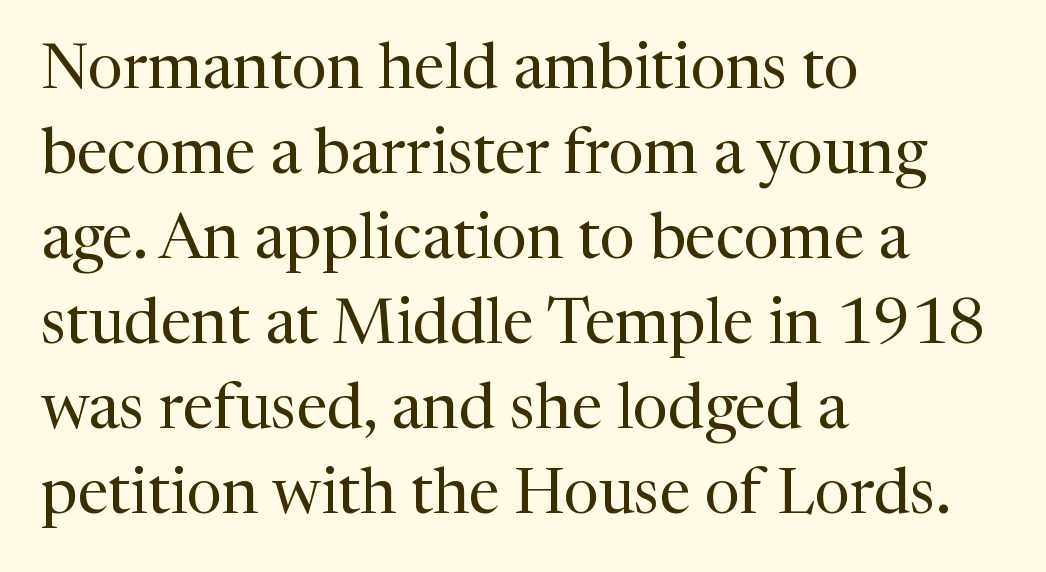
{"serif": "yes", "italic": "no", "bold": "no", "weight": "regular", "width": "normal", "stroke_contrast": "medium", "x_height": "medium", "monospaced": "no", "underline": "no", "align": "left", "line_spacing": "normal", "line_spacing_ratio": 1.35, "letter_spacing": "normal", "letter_spacing_em": 0.0, "glyph_px": 63}
